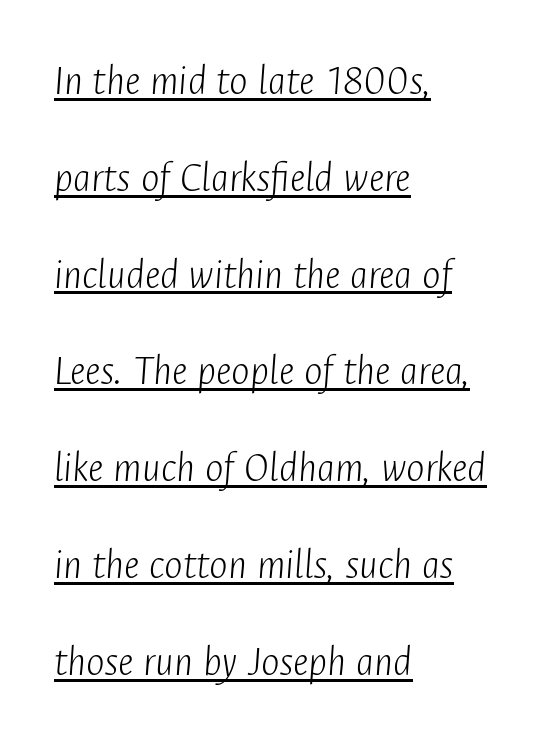
The image shows 44 px light, condensed type, italic (leaning right); set left-aligned, loose line spacing (2.2x), normal letter spacing, underlined; low stroke contrast and a medium x-height.
